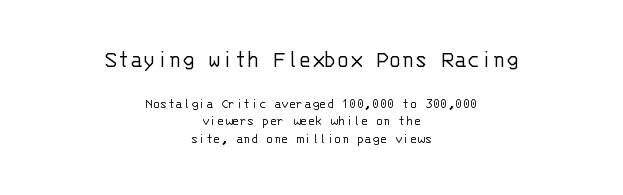
Q: Is the text bold? A: No.
Q: Is the text italic (slanted)? A: No, it is upright.
Q: Is the text underlined? A: No.
Q: How is the paragraph aligned? A: Centered.
Q: Is the spacing between letters normal or unusually wide? A: Normal.
Q: Which block of text is set in a larger size, the first (top) or the second (bottom)? A: The first (top) one.
